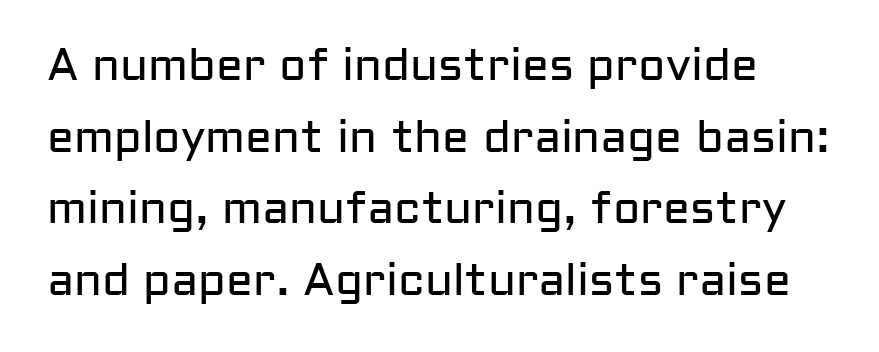
Q: Is the text bold? A: No.
Q: Is the text italic (slanted)? A: No, it is upright.
Q: Is the typeface a serif or a sans-serif typeface? A: Sans-serif.
Q: Is the text underlined? A: No.
Q: Is the spacing between letters normal or unusually wide? A: Normal.
Q: Is the spacing between lines tight, normal or loose? A: Normal.
Q: Width (condensed, normal, or wide)? A: Normal.
Q: Stroke contrast? A: Low.
Q: x-height? A: Medium.
Q: Monospaced? A: No.
